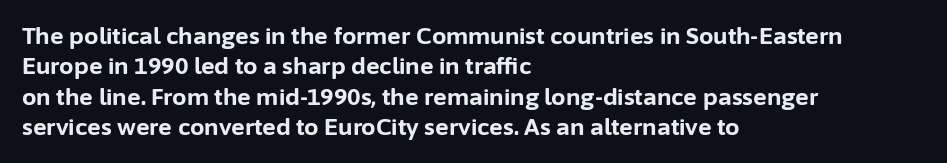
{"italic": "no", "bold": "yes", "underline": "no", "align": "left", "line_spacing": "normal", "line_spacing_ratio": 1.32, "letter_spacing": "normal", "letter_spacing_em": 0.0, "glyph_px": 23}
